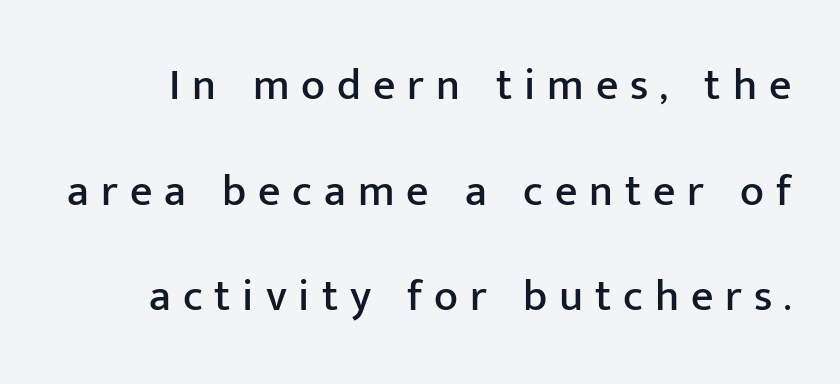
Q: Is the text italic (slanted)? A: No, it is upright.
Q: Is the typeface a serif or a sans-serif typeface? A: Sans-serif.
Q: Is the text underlined? A: No.
Q: Is the spacing between letters normal or unusually wide? A: Unusually wide.
Q: Is the spacing between lines tight, normal or loose? A: Loose.
Q: Width (condensed, normal, or wide)? A: Normal.
Q: Stroke contrast? A: Low.
Q: x-height? A: Medium.
Q: Monospaced? A: No.
